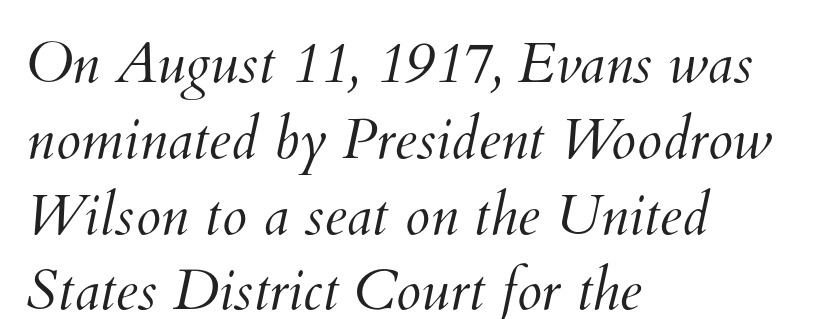
{"bold": "no", "weight": "light", "width": "normal", "stroke_contrast": "medium", "x_height": "small", "monospaced": "no", "underline": "no", "align": "left", "line_spacing": "normal", "line_spacing_ratio": 1.33, "letter_spacing": "normal", "letter_spacing_em": 0.0, "glyph_px": 57}
